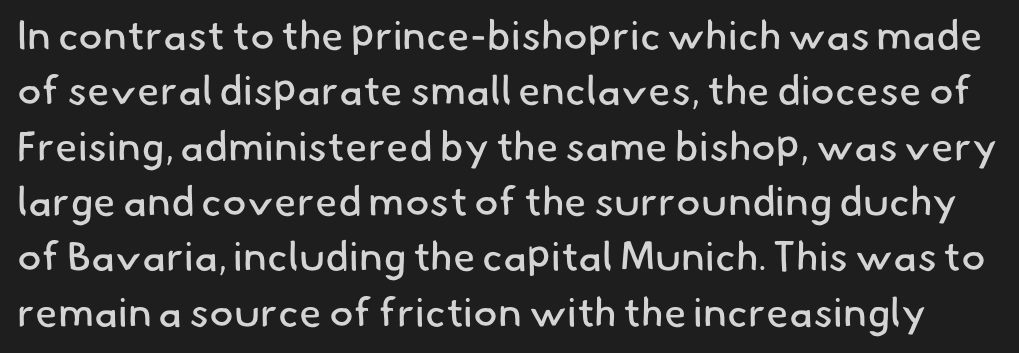
Q: Is the text bold? A: No.
Q: Is the typeface a serif or a sans-serif typeface? A: Sans-serif.
Q: Is the text underlined? A: No.
Q: Is the spacing between letters normal or unusually wide? A: Normal.
Q: Is the spacing between lines tight, normal or loose? A: Normal.
Q: Width (condensed, normal, or wide)? A: Normal.
Q: Stroke contrast? A: Low.
Q: x-height? A: Small.
Q: Monospaced? A: No.
